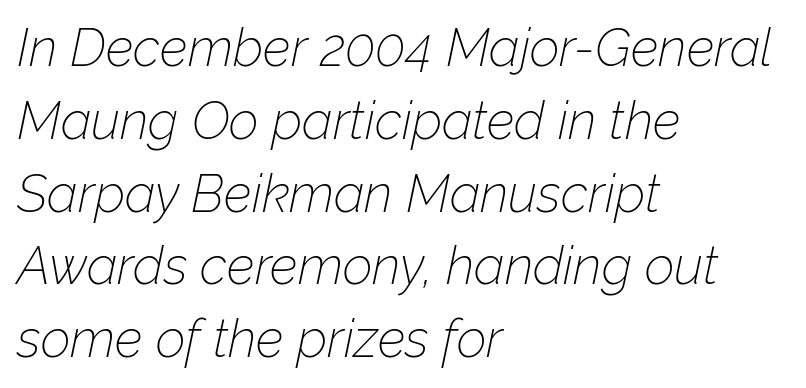
These lines keep a tight, regular rhythm from letter to letter. This sample has the flowing, uneven cadence of proportional lettering. These lines were composed using italics. This sample is left-justified, so line endings fall wherever the words run out. Decoration check: the copy has no underline.
